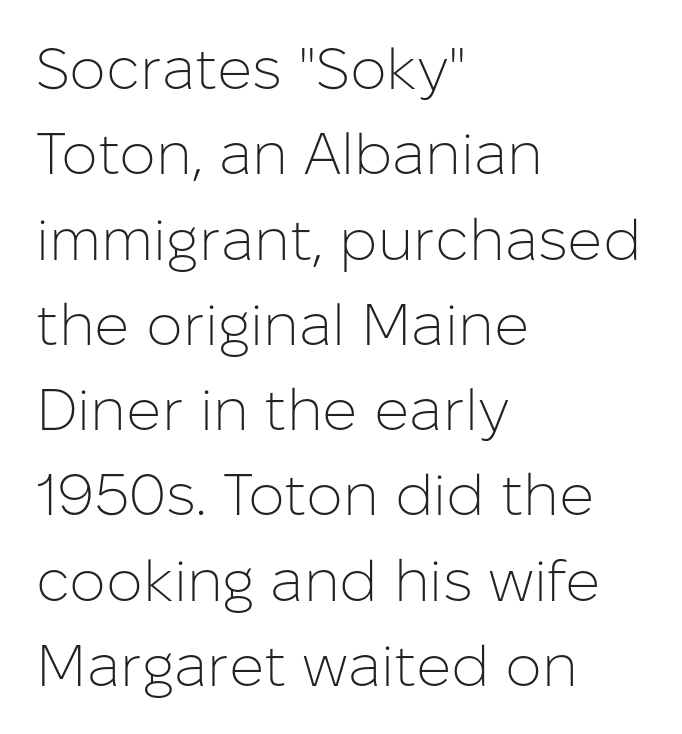
Q: Is the text bold? A: No.
Q: Is the text italic (slanted)? A: No, it is upright.
Q: Is the typeface a serif or a sans-serif typeface? A: Sans-serif.
Q: Is the text underlined? A: No.
Q: How is the paragraph aligned? A: Left-aligned.
Q: Is the spacing between letters normal or unusually wide? A: Normal.
Q: Is the spacing between lines tight, normal or loose? A: Normal.
Q: Width (condensed, normal, or wide)? A: Normal.
Q: Stroke contrast? A: Low.
Q: x-height? A: Medium.
Q: Monospaced? A: No.
